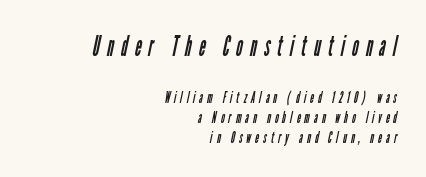
The designer went with a sans here, leaving each stem footless. The passage shown is not underscored anywhere. These two chunks differ in scale, with the top chunk taking the larger measure. Honestly, the row spacing looks completely unremarkable.
